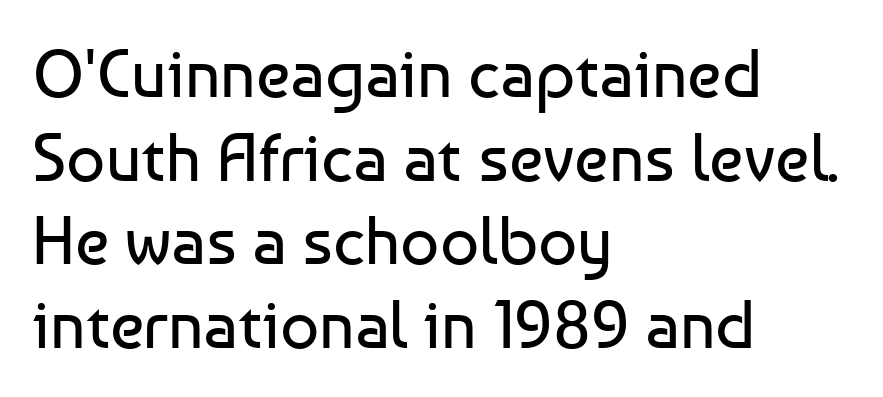
{"serif": "no", "italic": "no", "bold": "no", "weight": "regular", "width": "normal", "stroke_contrast": "low", "x_height": "medium", "monospaced": "no", "underline": "no", "align": "left", "line_spacing_ratio": 1.23, "letter_spacing": "normal", "letter_spacing_em": 0.0, "glyph_px": 68}
